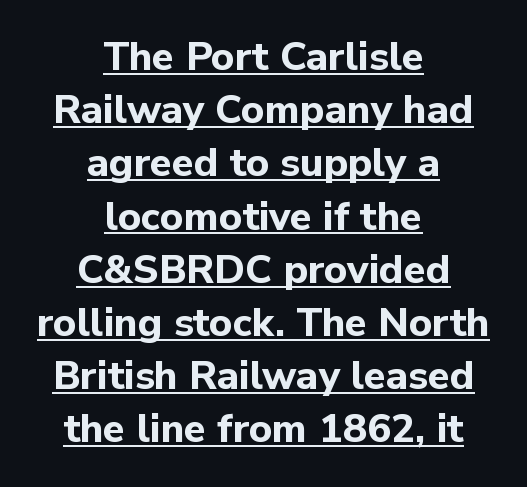
{"serif": "no", "italic": "no", "bold": "yes", "weight": "bold", "width": "normal", "stroke_contrast": "low", "x_height": "medium", "monospaced": "no", "underline": "yes", "align": "center", "line_spacing": "normal", "line_spacing_ratio": 1.33, "letter_spacing": "normal", "letter_spacing_em": 0.0, "glyph_px": 40}
